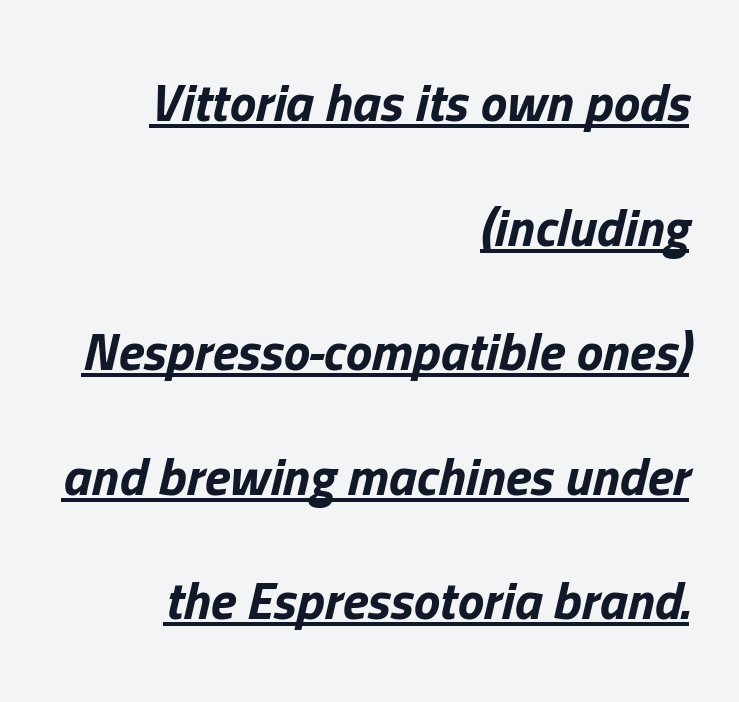
Q: Is the text bold? A: Yes.
Q: Is the text italic (slanted)? A: Yes, it leans right by about 13 degrees.
Q: Is the text underlined? A: Yes.
Q: How is the paragraph aligned? A: Right-aligned.
Q: Is the spacing between letters normal or unusually wide? A: Normal.
Q: Is the spacing between lines tight, normal or loose? A: Loose.
Q: Width (condensed, normal, or wide)? A: Normal.
Q: Stroke contrast? A: Low.
Q: x-height? A: Medium.
Q: Monospaced? A: No.
